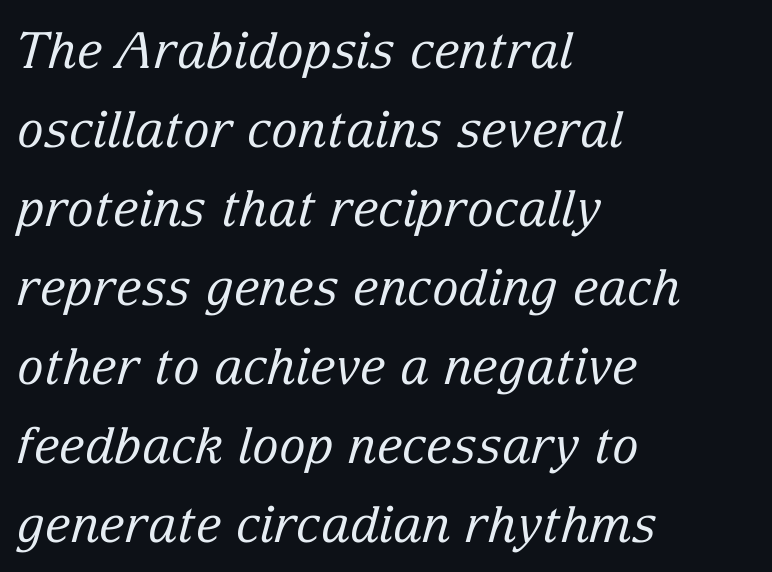
{"serif": "yes", "italic": "yes", "lean": "right", "slant_degrees": 15, "bold": "no", "weight": "regular", "width": "normal", "stroke_contrast": "low", "x_height": "medium", "monospaced": "no", "underline": "no", "align": "left", "line_spacing": "normal", "line_spacing_ratio": 1.58, "letter_spacing": "normal", "letter_spacing_em": 0.0, "glyph_px": 50}
